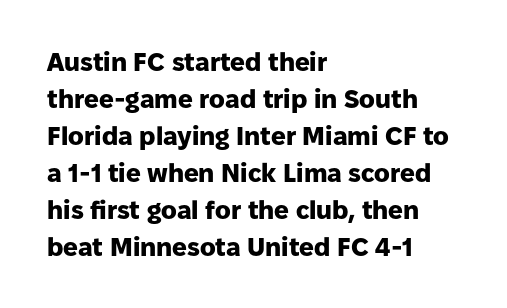
Q: Is the text bold? A: Yes.
Q: Is the text italic (slanted)? A: No, it is upright.
Q: Is the text underlined? A: No.
Q: How is the paragraph aligned? A: Left-aligned.
Q: Is the spacing between letters normal or unusually wide? A: Normal.
Q: Is the spacing between lines tight, normal or loose? A: Normal.
